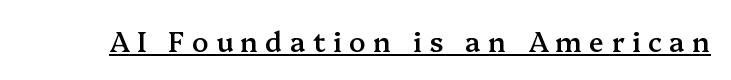
Q: Is the text bold? A: Semi-bold.
Q: Is the text italic (slanted)? A: No, it is upright.
Q: Is the text underlined? A: Yes.
Q: Is the spacing between letters normal or unusually wide? A: Unusually wide.
